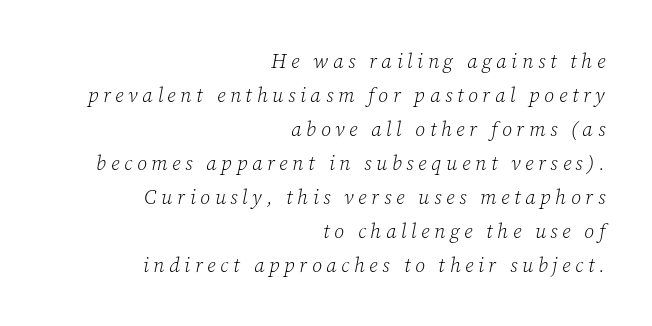
{"italic": "yes", "lean": "right", "slant_degrees": 12, "bold": "no", "underline": "no", "align": "right", "line_spacing": "normal", "line_spacing_ratio": 1.7, "letter_spacing": "wide", "letter_spacing_em": 0.23, "glyph_px": 20}
